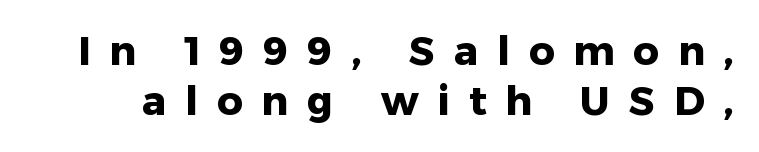
Chunky letters — that's bold for sure. The lines sit at an ordinary, default distance from one another. Unlike a traditional serif, this face leaves its strokes unadorned. Does the lettering tilt? It doesn't — this is upright. These lines are rendered in a variable-pitch font.
